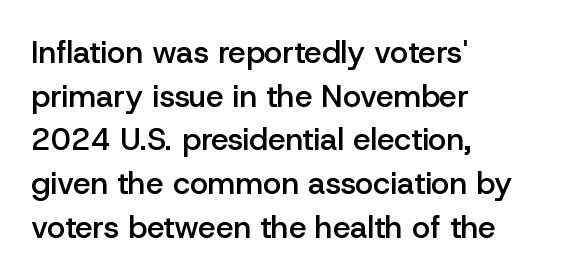
These lines keep a tight, regular rhythm from letter to letter. The string is rendered with underlining switched off. If you drew a line through each stem, it would be perfectly vertical. The block of text has a typical density, with ordinary space between rows. Emphasis by weight is partial: semibold.
